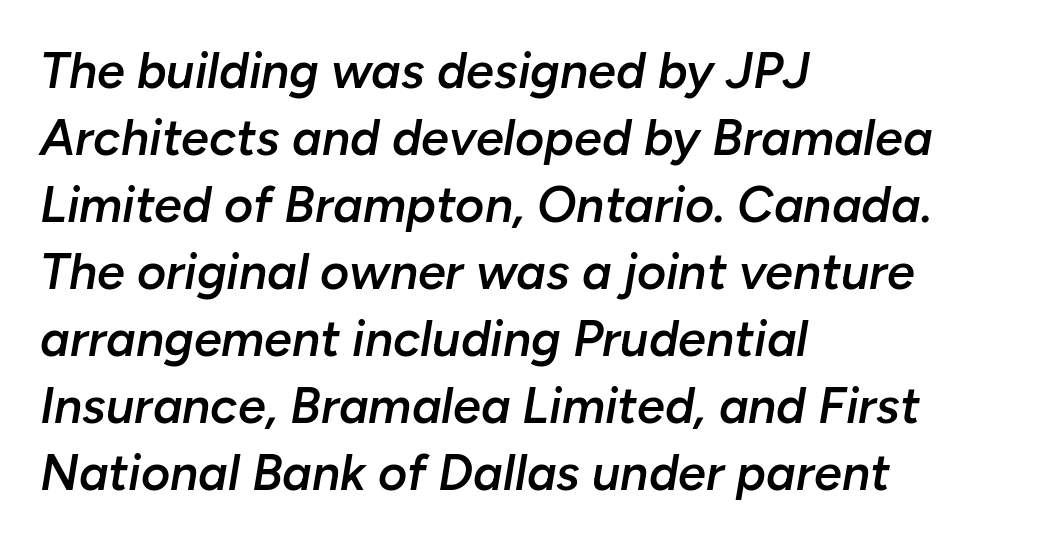
Anything drawn beneath the words? Only blank space. The letters are slanted; this is an italic face. A normal amount of white space separates one row of letters from the next. Between one letter and the next there's only the usual sliver of space. One-word summary of the alignment: left. On the weight axis this lands at semibold, roughly 600.
